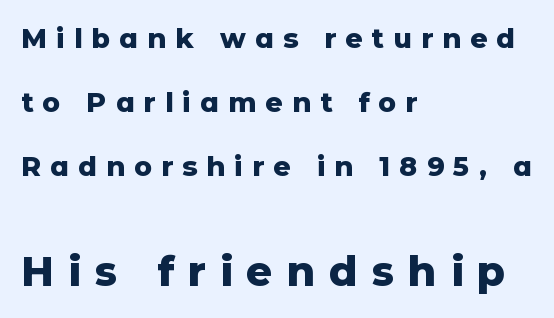
{"serif": "no", "italic": "no", "bold": "yes", "weight": "heavy", "width": "normal", "stroke_contrast": "low", "x_height": "medium", "monospaced": "no", "underline": "no", "align": "left", "line_spacing": "loose", "line_spacing_ratio": 2.37, "letter_spacing": "wide", "letter_spacing_em": 0.34, "larger_block": "second", "size_ratio": 1.52, "glyph_px": 41}
